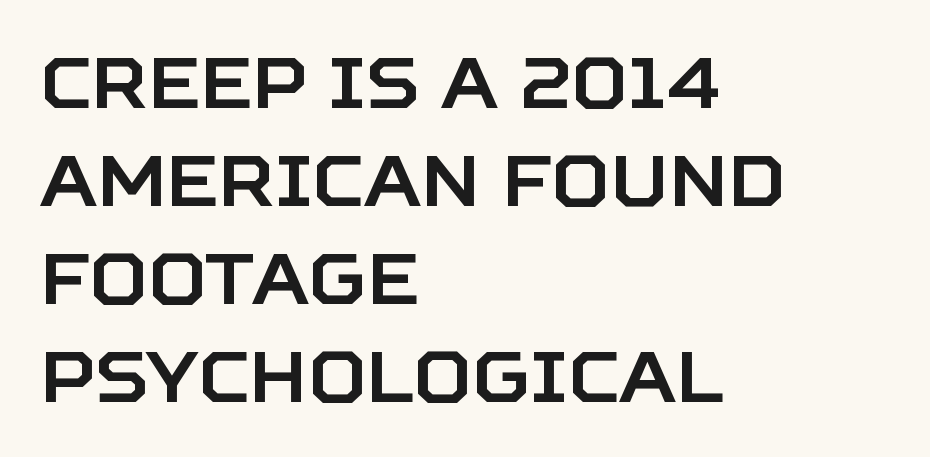
Q: Is the text italic (slanted)? A: No, it is upright.
Q: Is the typeface a serif or a sans-serif typeface? A: Sans-serif.
Q: Is the text underlined? A: No.
Q: How is the paragraph aligned? A: Left-aligned.
Q: Is the spacing between letters normal or unusually wide? A: Normal.
Q: Is the spacing between lines tight, normal or loose? A: Normal.
Q: Width (condensed, normal, or wide)? A: Normal.
Q: Stroke contrast? A: Low.
Q: x-height? A: Large.
Q: Monospaced? A: No.
